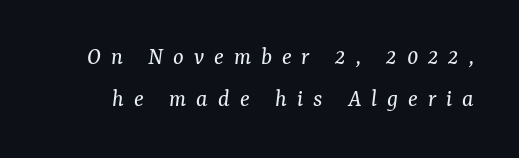
The horizontal fit of the characters is loose and conspicuously gappy. Reading down the column, the eye jumps a familiar distance to each next line. Quick note: italic. The zone under the glyphs is completely vacant. The face looks like a standard text weight, possibly lighter.
